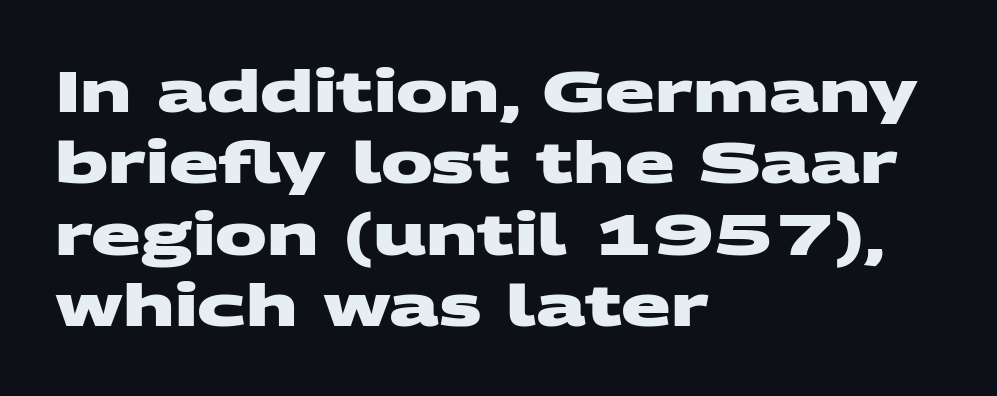
Q: Is the text bold? A: Yes.
Q: Is the typeface a serif or a sans-serif typeface? A: Sans-serif.
Q: Is the text underlined? A: No.
Q: How is the paragraph aligned? A: Left-aligned.
Q: Is the spacing between letters normal or unusually wide? A: Normal.
Q: Width (condensed, normal, or wide)? A: Wide.
Q: Stroke contrast? A: Medium.
Q: x-height? A: Large.
Q: Monospaced? A: No.
